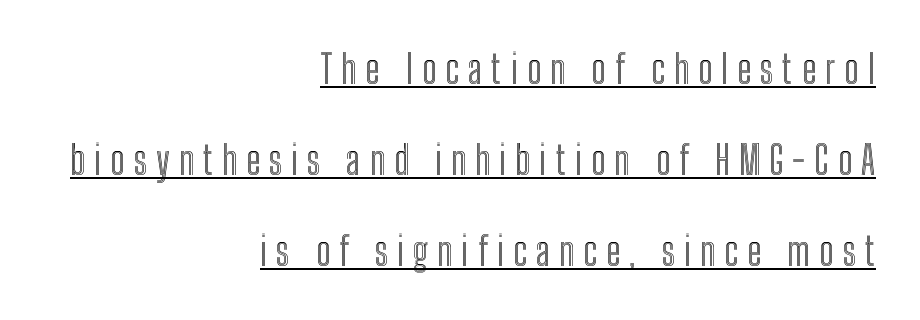
{"italic": "no", "width": "condensed", "x_height": "medium", "monospaced": "no", "underline": "yes", "align": "right", "line_spacing": "loose", "line_spacing_ratio": 2.33, "letter_spacing": "wide", "letter_spacing_em": 0.23, "glyph_px": 39}
